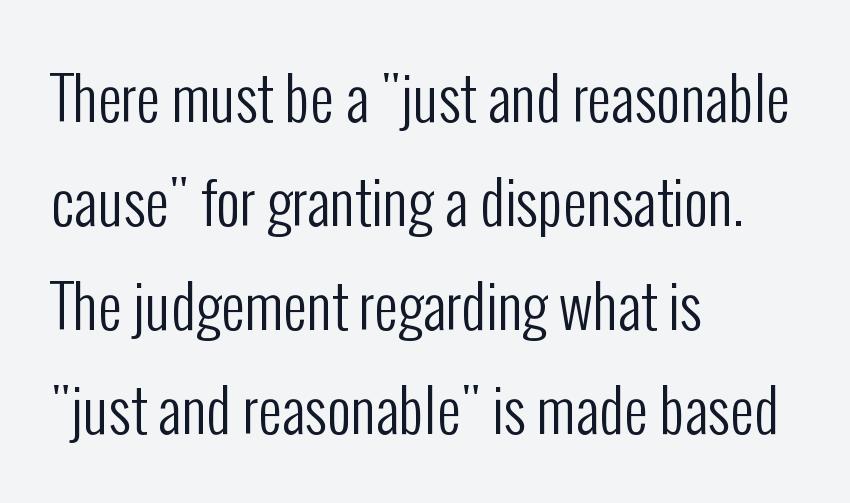
{"serif": "no", "italic": "no", "bold": "no", "weight": "regular", "width": "condensed", "stroke_contrast": "low", "x_height": "medium", "monospaced": "no", "underline": "no", "align": "left", "line_spacing_ratio": 1.76, "letter_spacing": "normal", "letter_spacing_em": 0.0, "glyph_px": 59}
